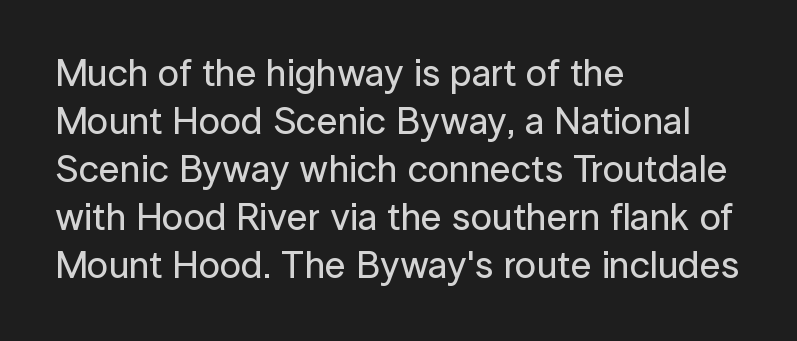
{"serif": "no", "italic": "no", "width": "normal", "stroke_contrast": "low", "x_height": "medium", "monospaced": "no", "underline": "no", "align": "left", "line_spacing": "normal", "line_spacing_ratio": 1.26, "letter_spacing": "normal", "letter_spacing_em": 0.0, "glyph_px": 38}
